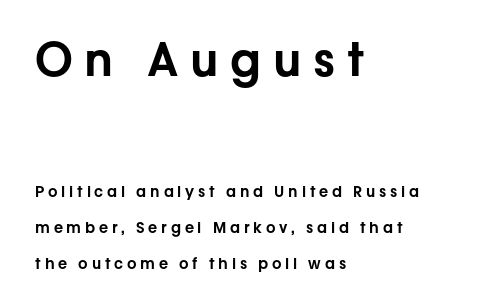
The image shows 46 px sans-serif type, upright; set left-aligned, loose line spacing (2.41x), unusually wide letter spacing (+0.25 em), not underlined; the first (top) block is 3.07x larger; low stroke contrast and a medium x-height.
